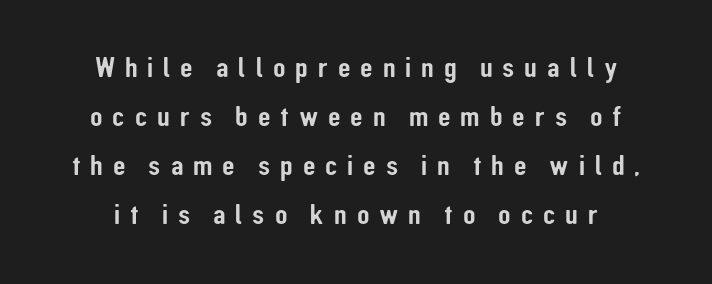
The image shows 29 px condensed sans-serif type, upright; set normal line spacing (1.69x), unusually wide letter spacing (+0.34 em), not underlined; low stroke contrast and a medium x-height.
